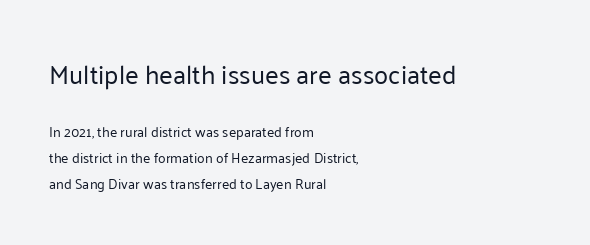
The image shows 26 px text type, upright; set left-aligned, line spacing 1.85x, normal letter spacing, not underlined; the first (top) block is 1.86x larger.
